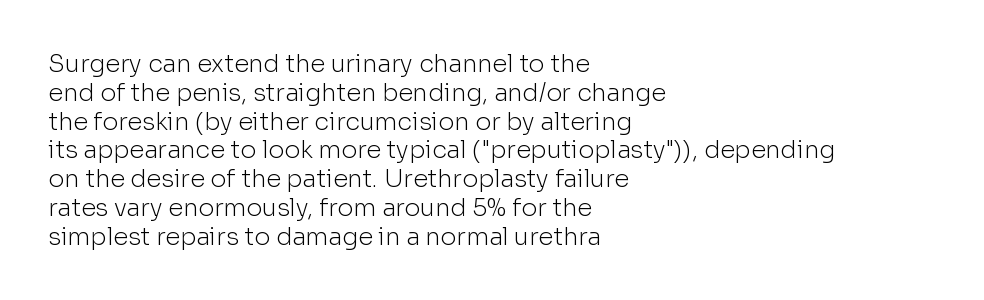
Q: Is the text bold? A: No.
Q: Is the text italic (slanted)? A: No, it is upright.
Q: Is the text underlined? A: No.
Q: How is the paragraph aligned? A: Left-aligned.
Q: Is the spacing between letters normal or unusually wide? A: Normal.
